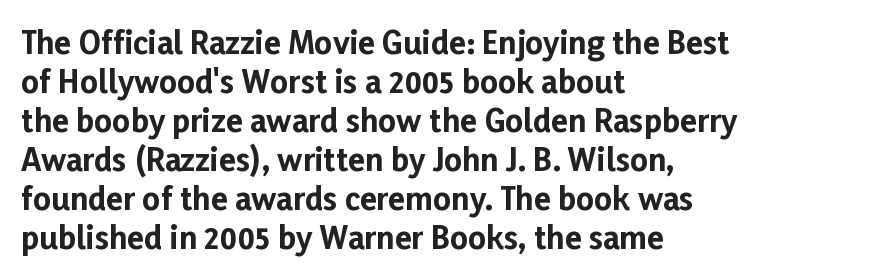
Quick note: interline space is typical. No feet cap the strokes, marking this as sans-serif type. The zone under the glyphs is completely vacant. I'd describe the lettering as bold — thick and assertive. Do the characters align in a grid? No, the font is proportional.
